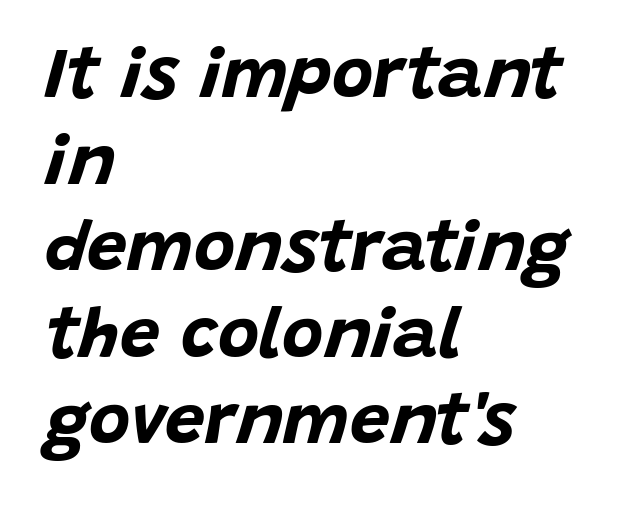
Q: Is the text bold? A: Yes.
Q: Is the text italic (slanted)? A: Yes, it leans right by about 15 degrees.
Q: Is the text underlined? A: No.
Q: How is the paragraph aligned? A: Left-aligned.
Q: Is the spacing between letters normal or unusually wide? A: Normal.
Q: Width (condensed, normal, or wide)? A: Normal.
Q: Stroke contrast? A: Low.
Q: x-height? A: Large.
Q: Monospaced? A: No.
